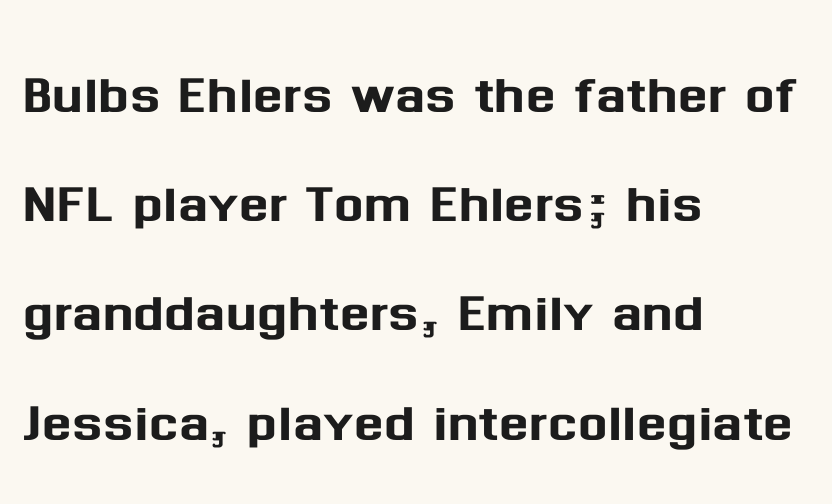
{"serif": "no", "italic": "no", "width": "normal", "stroke_contrast": "medium", "x_height": "medium", "monospaced": "no", "underline": "no", "align": "left", "line_spacing": "normal", "line_spacing_ratio": 1.56, "letter_spacing": "normal", "letter_spacing_em": 0.0, "glyph_px": 70}
